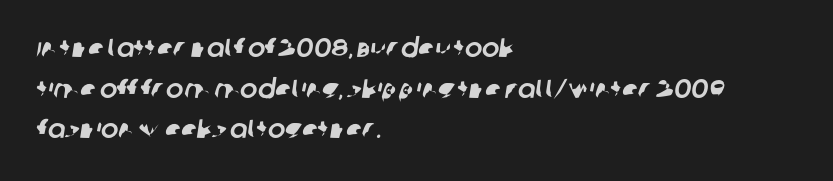
The image shows 26 px text type; set left-aligned, normal line spacing (1.56x), normal letter spacing, not underlined.
